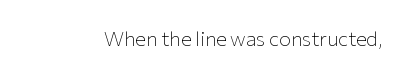
{"italic": "no", "bold": "no", "underline": "no", "letter_spacing": "normal", "letter_spacing_em": 0.0, "glyph_px": 20}
